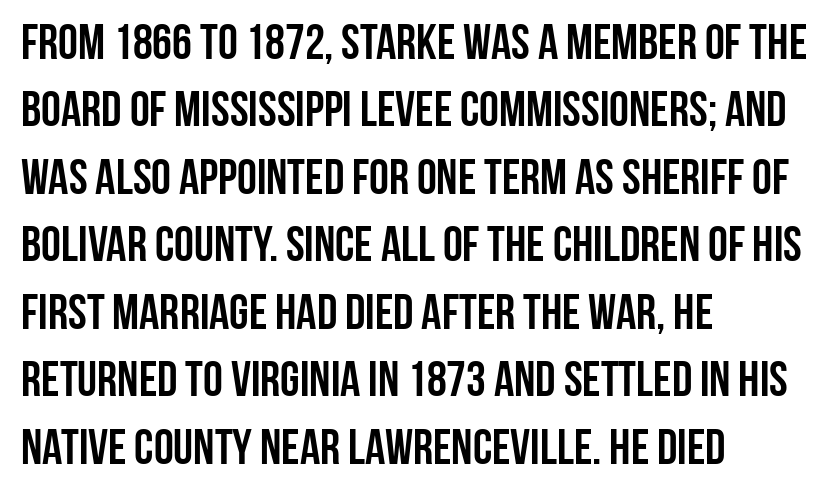
The image shows 50 px condensed sans-serif type, upright; set left-aligned, normal line spacing (1.35x), normal letter spacing, not underlined; low stroke contrast and a large x-height.
